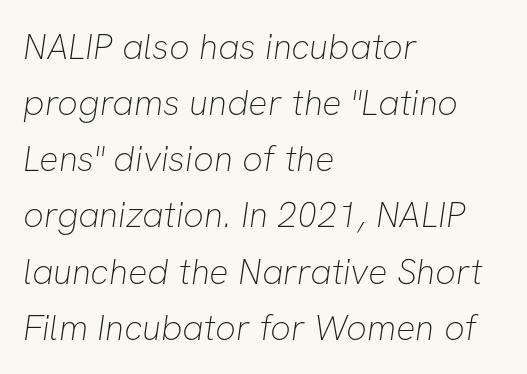
The image shows 36 px thin sans-serif type; set left-aligned, normal line spacing (1.56x), normal letter spacing, not underlined; low stroke contrast and a medium x-height.
